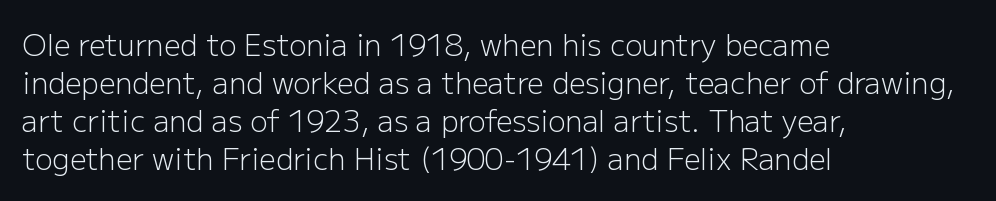
{"serif": "no", "italic": "no", "bold": "no", "weight": "light", "width": "normal", "stroke_contrast": "low", "x_height": "medium", "monospaced": "no", "underline": "no", "align": "left", "line_spacing": "normal", "line_spacing_ratio": 1.31, "letter_spacing": "normal", "letter_spacing_em": 0.0, "glyph_px": 29}
